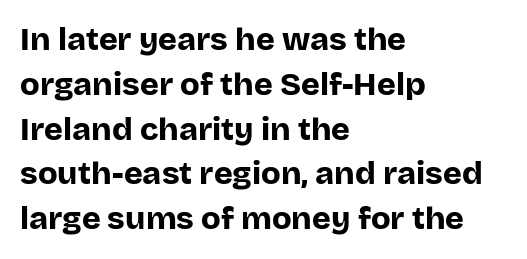
The rendering uses natural spacing where letterforms have individual widths. Underlining? Definitely not there. Leftover space on each line is placed entirely after the last word. Letterform terminals end flat and unadorned throughout the passage. These lines were composed using upright roman letters. The rendering uses a bold face; every stroke is thick and dark.
